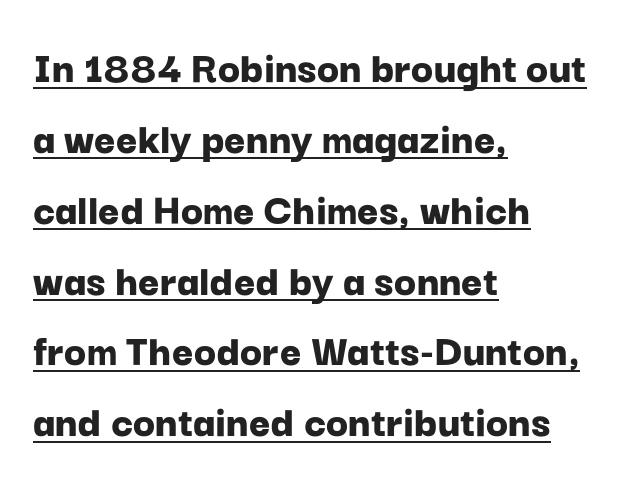
The face used here is proportionally spaced, like ordinary book or web type. How would I describe the line gaps? Plain and ordinary. Each line starts at the same left margin while the right side varies. The letters carry no serifs — their stems end cleanly without finishing strokes. Students, observe the line beneath the letters — that is underlining. The sample has been set heavy, in full bold.
